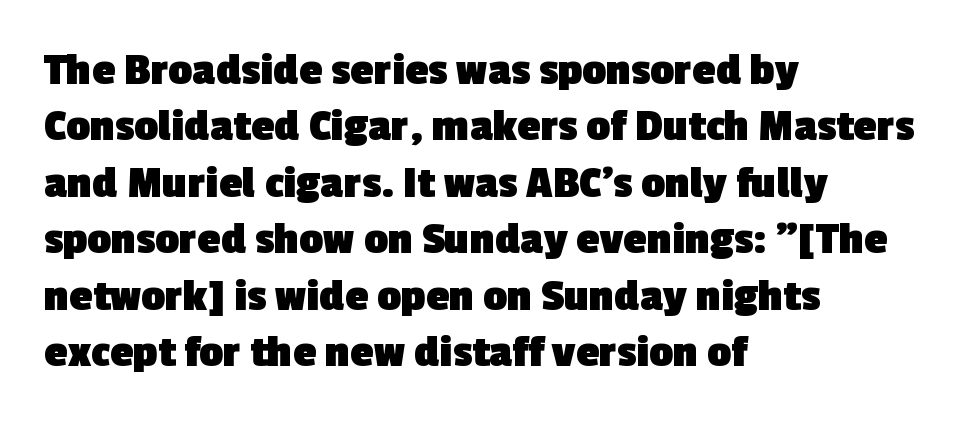
Each letter's strokes conclude bluntly, with no projecting serifs. Compared with an ordinary text face, these strokes are far heavier — a full bold. Has an underline been added? It has not. The rendering keeps characters at their native spacing. The rendering anchors every line to the left-hand side.
